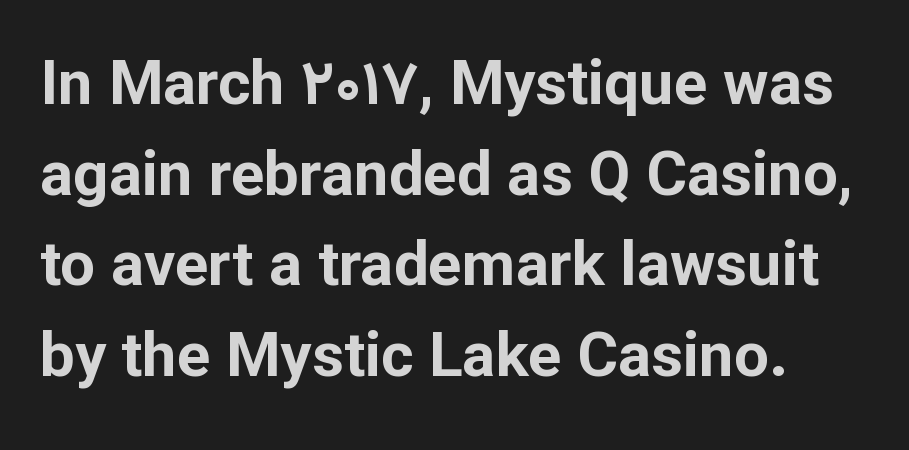
{"serif": "no", "italic": "no", "bold": "yes", "weight": "bold", "width": "normal", "stroke_contrast": "low", "x_height": "medium", "monospaced": "no", "underline": "no", "line_spacing": "normal", "line_spacing_ratio": 1.46, "letter_spacing": "normal", "letter_spacing_em": 0.0, "glyph_px": 62}
